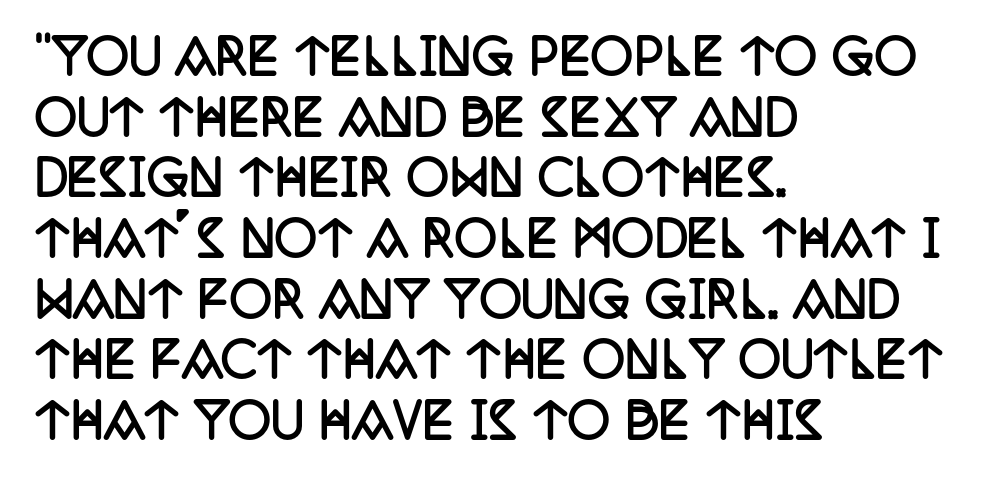
The image shows 47 px semibold, condensed serif type, upright; set left-aligned, normal line spacing (1.29x), normal letter spacing, not underlined; low stroke contrast and a large x-height.
